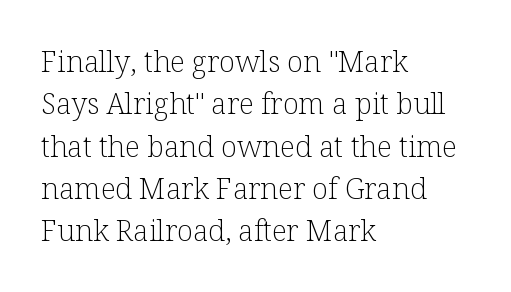
The image shows 29 px light serif type, upright; set left-aligned, normal line spacing (1.46x), normal letter spacing, not underlined; low stroke contrast and a medium x-height.
